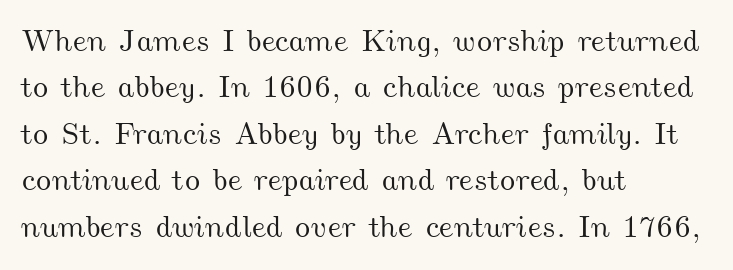
Q: Is the text underlined? A: No.
Q: How is the paragraph aligned? A: Left-aligned.
Q: Is the spacing between letters normal or unusually wide? A: Normal.
Q: Is the spacing between lines tight, normal or loose? A: Normal.
Q: Width (condensed, normal, or wide)? A: Wide.
Q: Stroke contrast? A: Medium.
Q: x-height? A: Small.
Q: Monospaced? A: No.
